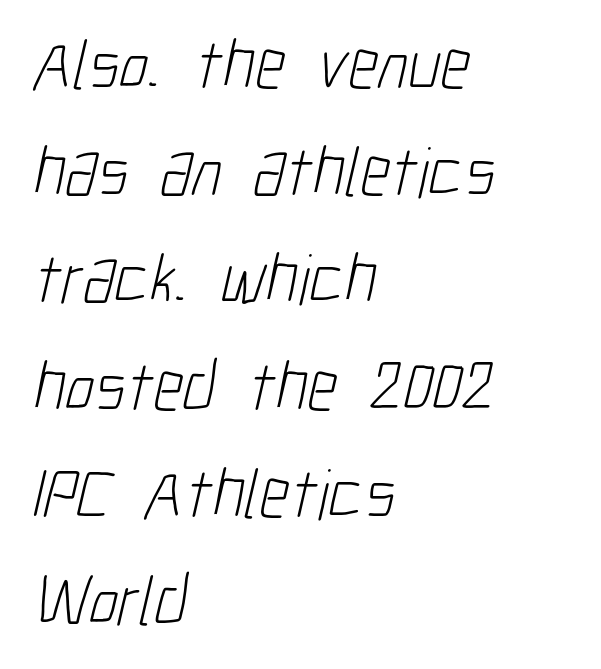
Q: Is the text bold? A: No.
Q: Is the typeface a serif or a sans-serif typeface? A: Sans-serif.
Q: Is the text underlined? A: No.
Q: How is the paragraph aligned? A: Left-aligned.
Q: Is the spacing between letters normal or unusually wide? A: Normal.
Q: Is the spacing between lines tight, normal or loose? A: Normal.
Q: Width (condensed, normal, or wide)? A: Condensed.
Q: Stroke contrast? A: Low.
Q: x-height? A: Medium.
Q: Monospaced? A: No.
